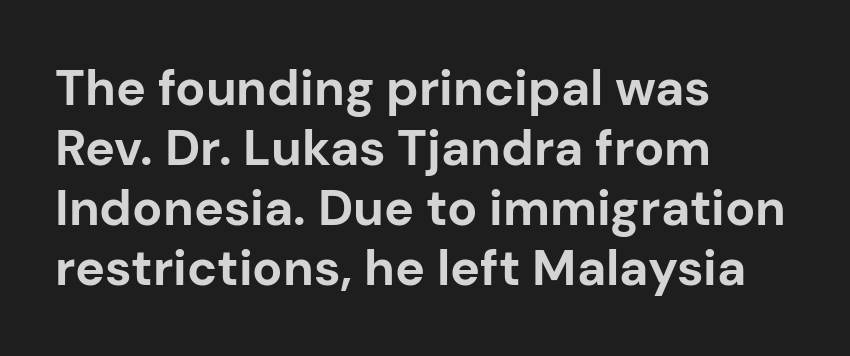
Quick note: underline off. Check where the strokes stop: nothing finishes them off — pure sans. Spacing verdict: proportional, widths tailored to each character. What stands out about the letter spacing? Nothing — it is the standard amount. Strokes here are thick enough to call this a true bold.
